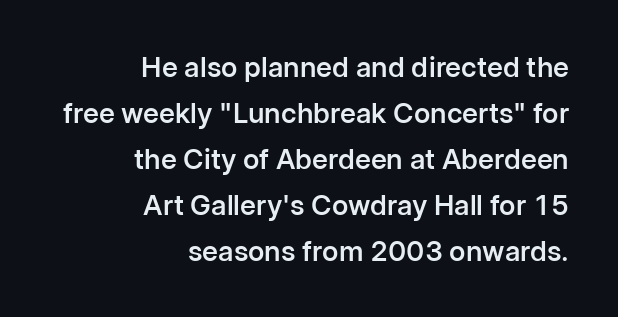
Lines of text with bare space underneath. Every stem runs plumb, perpendicular to the baseline. The font is running at a semibold setting, under full bold. Nothing unusual about the tracking: characters are spaced as the font intends. The ragged edge is on the left, which tells us the setting is flush right. The leading is moderate, giving the passage an even texture.
